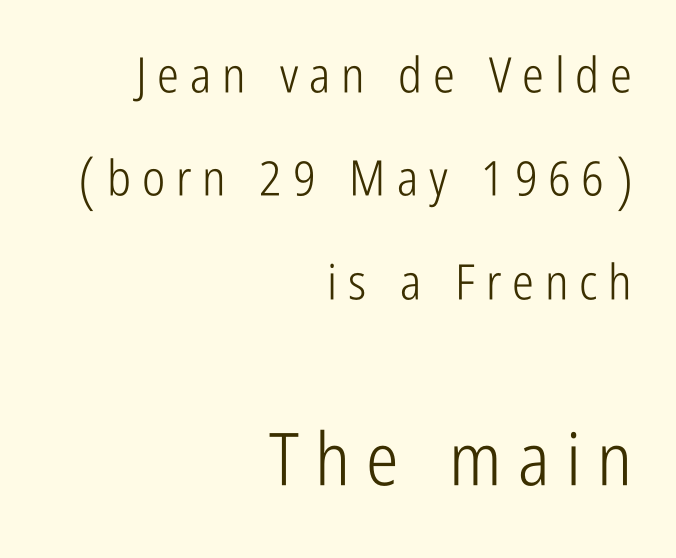
The image shows 73 px light, condensed sans-serif type, upright; set right-aligned, loose line spacing (2.11x), unusually wide letter spacing (+0.22 em), not underlined; the second (bottom) block is 1.49x larger; low stroke contrast and a medium x-height.
